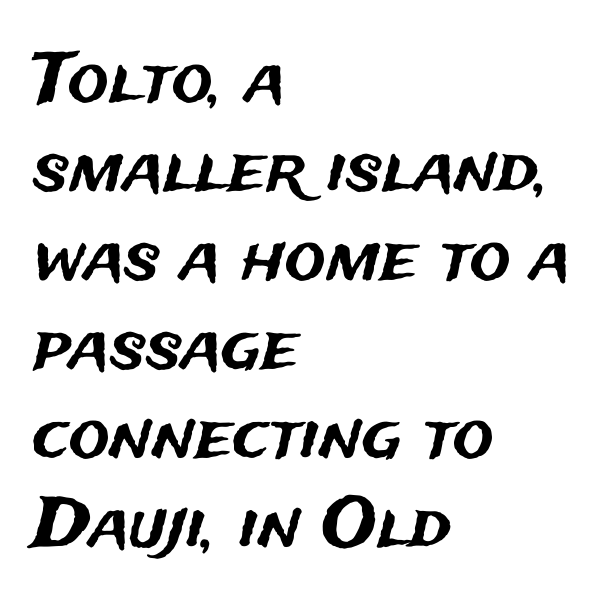
Q: Is the text italic (slanted)? A: Yes.
Q: Is the typeface a serif or a sans-serif typeface? A: Sans-serif.
Q: Is the text underlined? A: No.
Q: How is the paragraph aligned? A: Left-aligned.
Q: Is the spacing between letters normal or unusually wide? A: Normal.
Q: Is the spacing between lines tight, normal or loose? A: Normal.
Q: Width (condensed, normal, or wide)? A: Normal.
Q: Stroke contrast? A: Medium.
Q: x-height? A: Medium.
Q: Monospaced? A: No.
